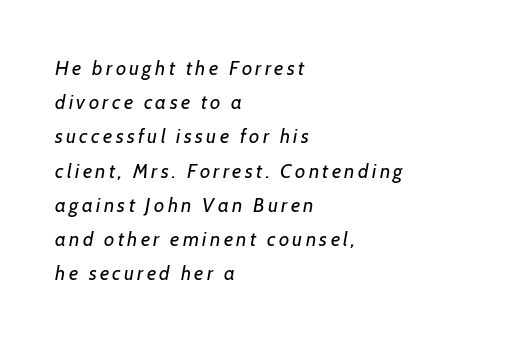
Q: Is the text bold? A: No.
Q: Is the text italic (slanted)? A: Yes, it leans right by about 7 degrees.
Q: Is the text underlined? A: No.
Q: How is the paragraph aligned? A: Left-aligned.
